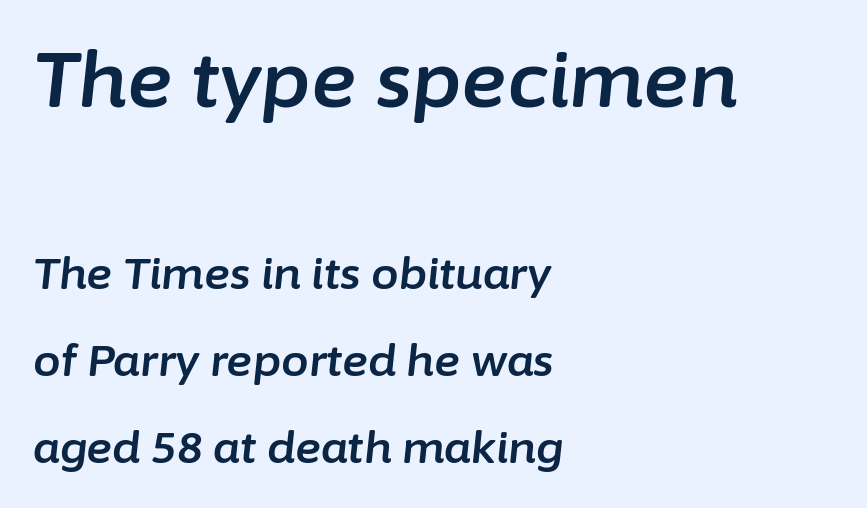
The image shows 77 px text type, italic (leaning right); set left-aligned, loose line spacing (1.98x), normal letter spacing, not underlined; the first (top) block is 1.75x larger; low stroke contrast and a medium x-height.
